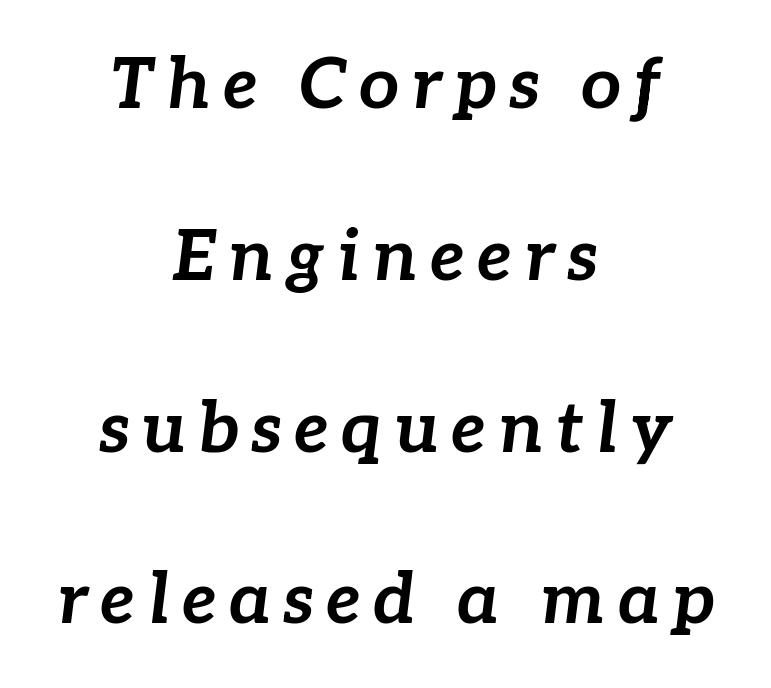
The image shows 71 px bold type, italic (leaning right); set centered, loose line spacing (2.42x), not underlined; low stroke contrast and a medium x-height.
